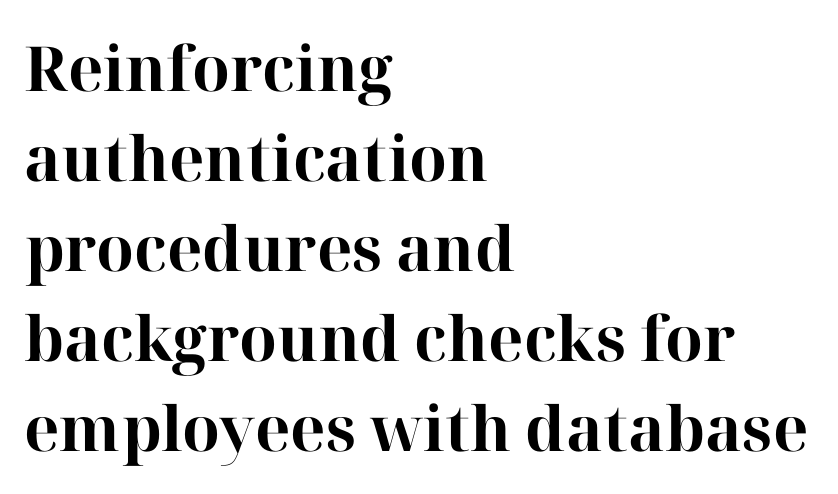
The image shows 62 px bold serif type, upright; set left-aligned, normal line spacing (1.45x), normal letter spacing, not underlined; high stroke contrast and a medium x-height.
